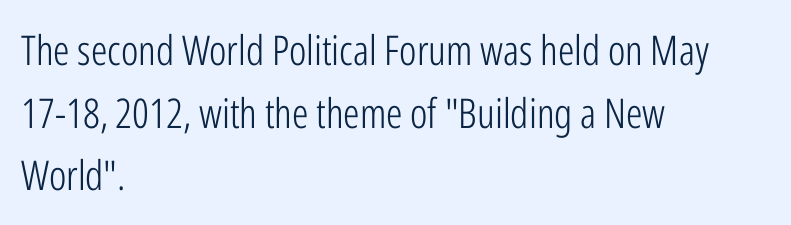
Q: Is the text bold? A: No.
Q: Is the text italic (slanted)? A: No, it is upright.
Q: Is the typeface a serif or a sans-serif typeface? A: Sans-serif.
Q: Is the text underlined? A: No.
Q: How is the paragraph aligned? A: Left-aligned.
Q: Is the spacing between letters normal or unusually wide? A: Normal.
Q: Is the spacing between lines tight, normal or loose? A: Normal.
Q: Width (condensed, normal, or wide)? A: Condensed.
Q: Stroke contrast? A: Low.
Q: x-height? A: Medium.
Q: Monospaced? A: No.
